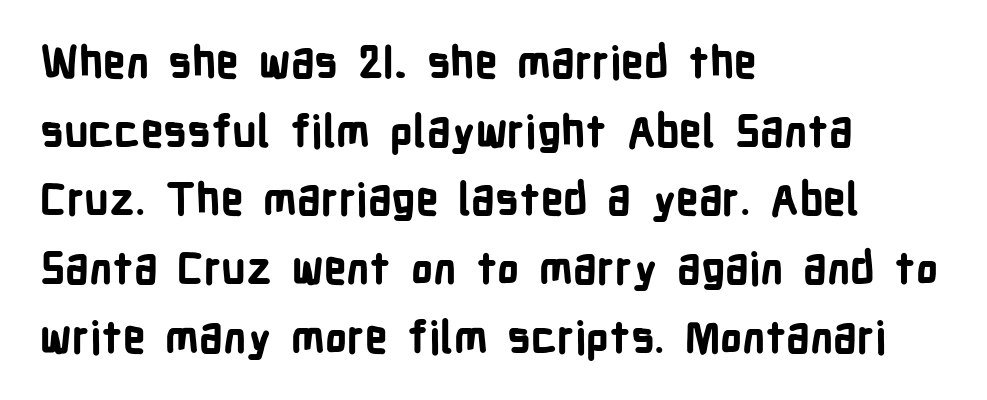
{"serif": "no", "italic": "no", "bold": "yes", "weight": "bold", "width": "condensed", "stroke_contrast": "low", "x_height": "medium", "monospaced": "no", "underline": "no", "align": "left", "line_spacing": "normal", "line_spacing_ratio": 1.56, "letter_spacing": "normal", "letter_spacing_em": 0.0, "glyph_px": 44}
